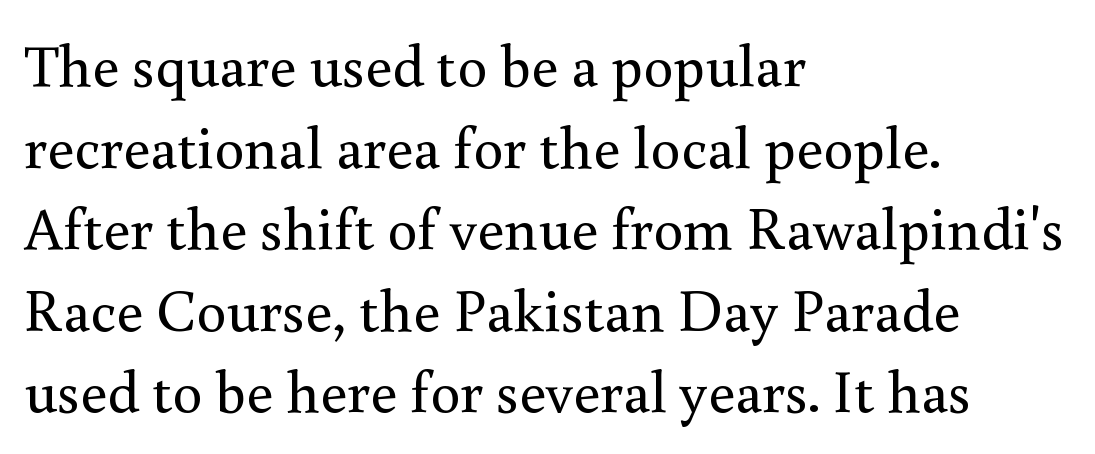
Q: Is the text bold? A: No.
Q: Is the text italic (slanted)? A: No, it is upright.
Q: Is the typeface a serif or a sans-serif typeface? A: Serif.
Q: Is the text underlined? A: No.
Q: How is the paragraph aligned? A: Left-aligned.
Q: Is the spacing between letters normal or unusually wide? A: Normal.
Q: Is the spacing between lines tight, normal or loose? A: Normal.
Q: Width (condensed, normal, or wide)? A: Normal.
Q: Stroke contrast? A: Medium.
Q: x-height? A: Small.
Q: Monospaced? A: No.
